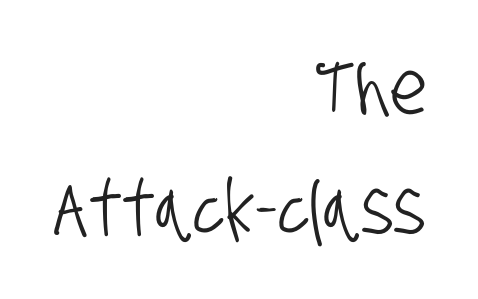
{"serif": "no", "width": "condensed", "stroke_contrast": "low", "x_height": "large", "monospaced": "no", "underline": "no", "align": "right", "line_spacing": "normal", "line_spacing_ratio": 1.61, "letter_spacing": "normal", "letter_spacing_em": 0.0, "glyph_px": 74}
